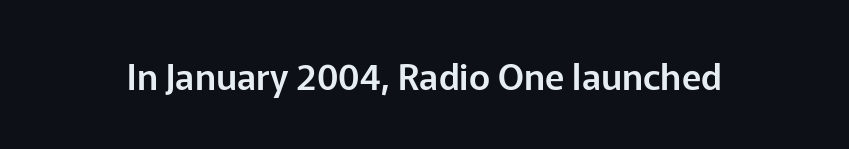
Q: Is the text italic (slanted)? A: No, it is upright.
Q: Is the typeface a serif or a sans-serif typeface? A: Sans-serif.
Q: Is the text underlined? A: No.
Q: Is the spacing between letters normal or unusually wide? A: Normal.
Q: Width (condensed, normal, or wide)? A: Normal.
Q: Stroke contrast? A: Low.
Q: x-height? A: Medium.
Q: Monospaced? A: No.
